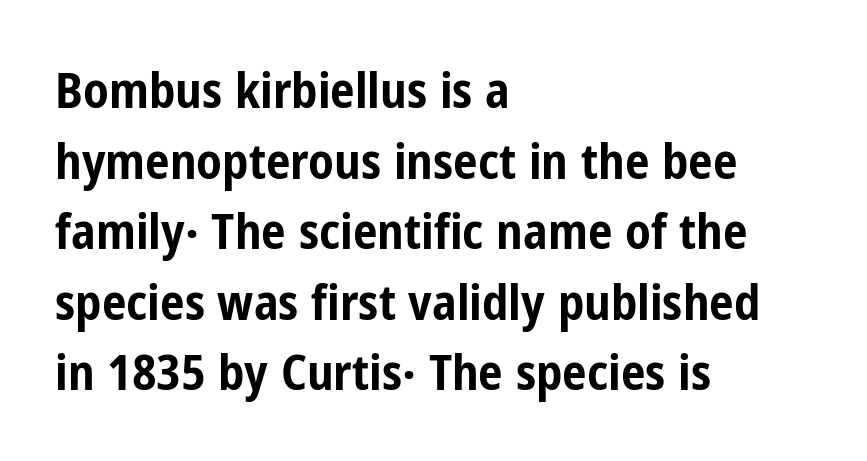
{"serif": "no", "italic": "no", "bold": "yes", "weight": "bold", "width": "condensed", "stroke_contrast": "low", "x_height": "medium", "monospaced": "no", "underline": "no", "align": "left", "line_spacing": "normal", "line_spacing_ratio": 1.44, "letter_spacing": "normal", "letter_spacing_em": 0.0, "glyph_px": 49}
